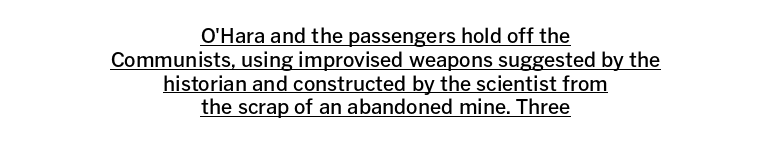
Inter-character spacing is left at the font's built-in metrics. Horizontally, the lines are justified to the midpoint only. The glyphs have the mass of a demibold cut, below bold. This is underlined copy, the kind a proofreader might mark for attention. Every stem runs plumb, perpendicular to the baseline.
